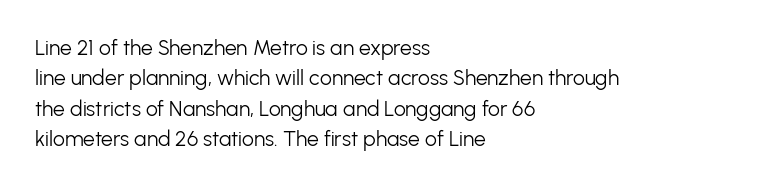
The image shows 21 px text type, upright; set left-aligned, normal line spacing (1.45x), normal letter spacing, not underlined.
